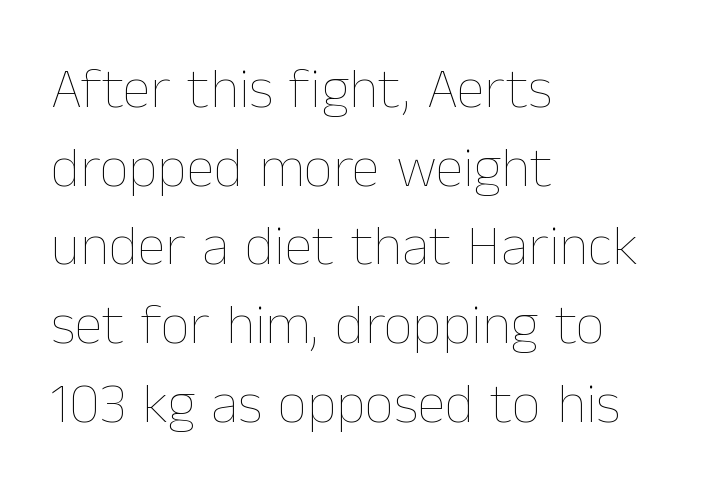
The image shows 57 px thin type, upright; set left-aligned, normal line spacing (1.38x), normal letter spacing, not underlined; low stroke contrast and a medium x-height.
